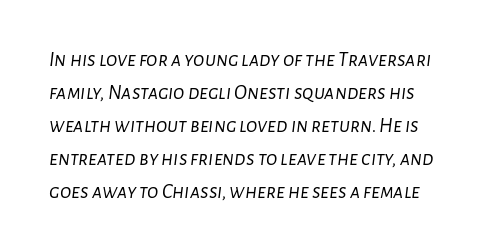
The image shows 21 px text type, italic (leaning right); set normal line spacing (1.57x), normal letter spacing, not underlined.
